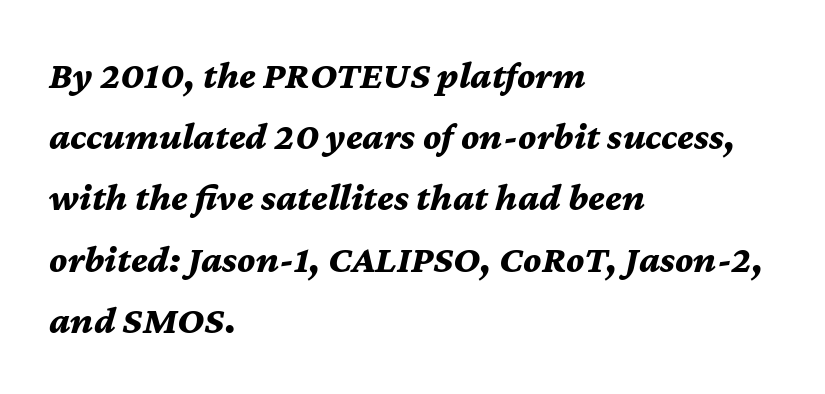
The image shows 39 px bold type, italic (leaning right); set left-aligned, normal line spacing (1.57x), normal letter spacing, not underlined; medium stroke contrast and a medium x-height.
